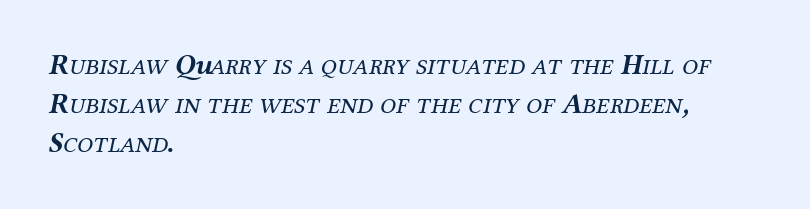
Type style note: has serifs. Here the designer chose a conventional face with non-uniform glyph widths. The leading is moderate, giving the passage an even texture. Think standard paragraph weight, or any step lighter than that. The ragged edge is on the right, which tells us the setting is flush left.
